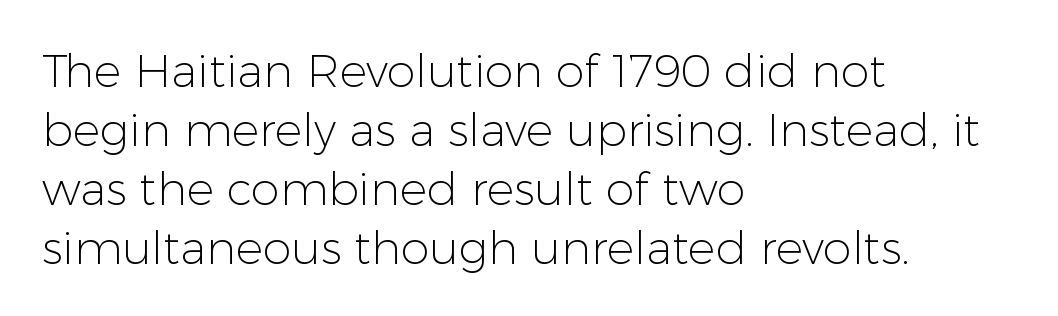
Q: Is the text bold? A: No.
Q: Is the text italic (slanted)? A: No, it is upright.
Q: Is the typeface a serif or a sans-serif typeface? A: Sans-serif.
Q: Is the text underlined? A: No.
Q: How is the paragraph aligned? A: Left-aligned.
Q: Is the spacing between letters normal or unusually wide? A: Normal.
Q: Is the spacing between lines tight, normal or loose? A: Normal.
Q: Width (condensed, normal, or wide)? A: Normal.
Q: Stroke contrast? A: Low.
Q: x-height? A: Medium.
Q: Monospaced? A: No.
